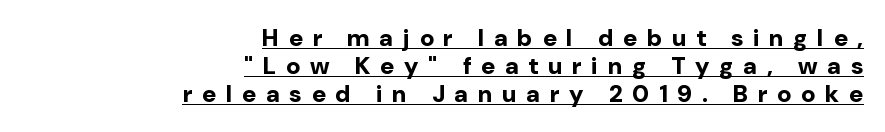
{"italic": "no", "bold": "yes", "underline": "yes", "align": "right", "line_spacing_ratio": 1.16, "letter_spacing": "wide", "letter_spacing_em": 0.42, "glyph_px": 24}
